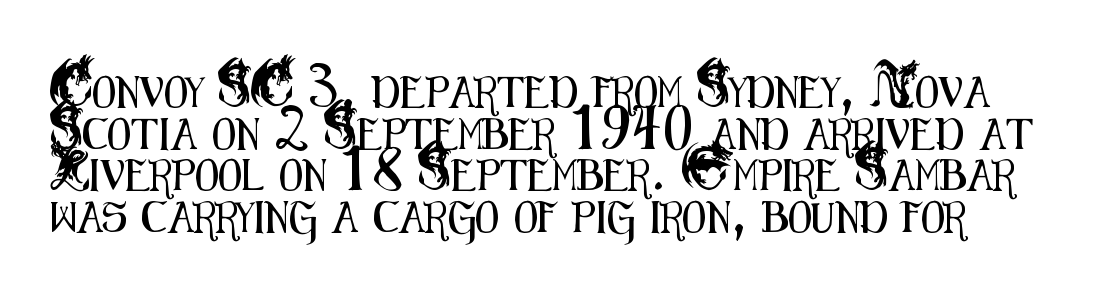
The image shows 31 px condensed sans-serif type, upright; set normal line spacing (1.34x), normal letter spacing, not underlined; medium stroke contrast and a small x-height.
